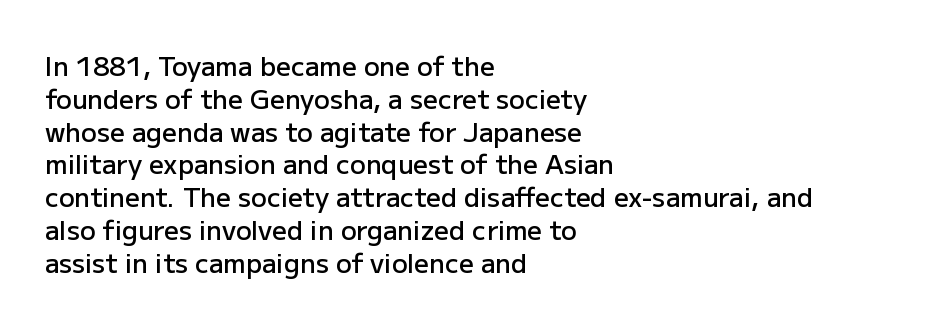
Q: Is the text bold? A: Semi-bold.
Q: Is the text italic (slanted)? A: No, it is upright.
Q: Is the text underlined? A: No.
Q: How is the paragraph aligned? A: Left-aligned.
Q: Is the spacing between letters normal or unusually wide? A: Normal.
Q: Is the spacing between lines tight, normal or loose? A: Normal.
